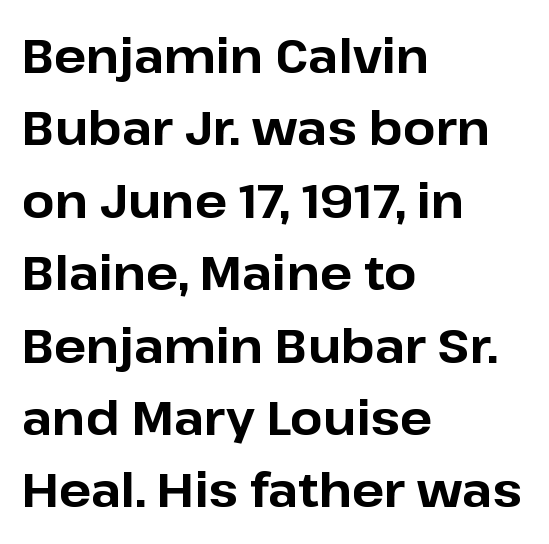
Q: Is the text bold? A: Yes.
Q: Is the text italic (slanted)? A: No, it is upright.
Q: Is the typeface a serif or a sans-serif typeface? A: Sans-serif.
Q: Is the text underlined? A: No.
Q: How is the paragraph aligned? A: Left-aligned.
Q: Is the spacing between letters normal or unusually wide? A: Normal.
Q: Is the spacing between lines tight, normal or loose? A: Normal.
Q: Width (condensed, normal, or wide)? A: Normal.
Q: Stroke contrast? A: Low.
Q: x-height? A: Medium.
Q: Monospaced? A: No.
